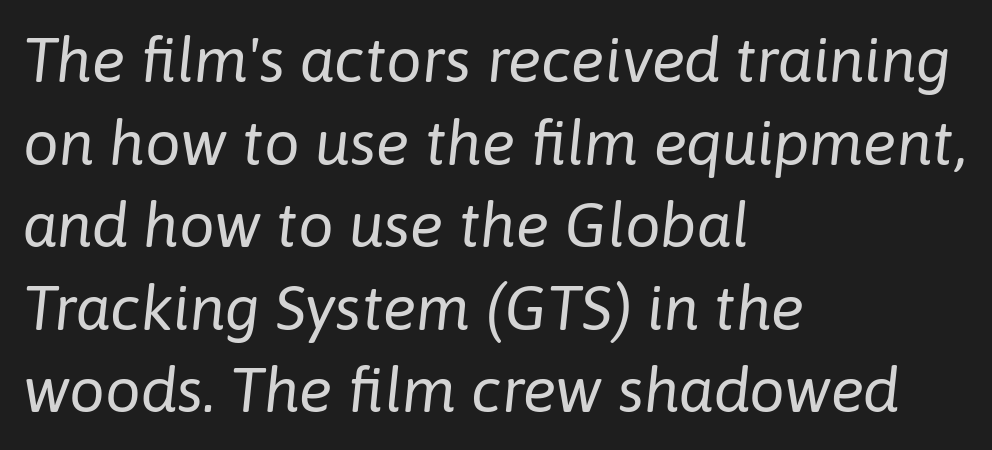
Q: Is the text bold? A: No.
Q: Is the text italic (slanted)? A: Yes, it leans right by about 6 degrees.
Q: Is the text underlined? A: No.
Q: How is the paragraph aligned? A: Left-aligned.
Q: Is the spacing between letters normal or unusually wide? A: Normal.
Q: Is the spacing between lines tight, normal or loose? A: Normal.
Q: Width (condensed, normal, or wide)? A: Normal.
Q: Stroke contrast? A: Low.
Q: x-height? A: Medium.
Q: Monospaced? A: No.
